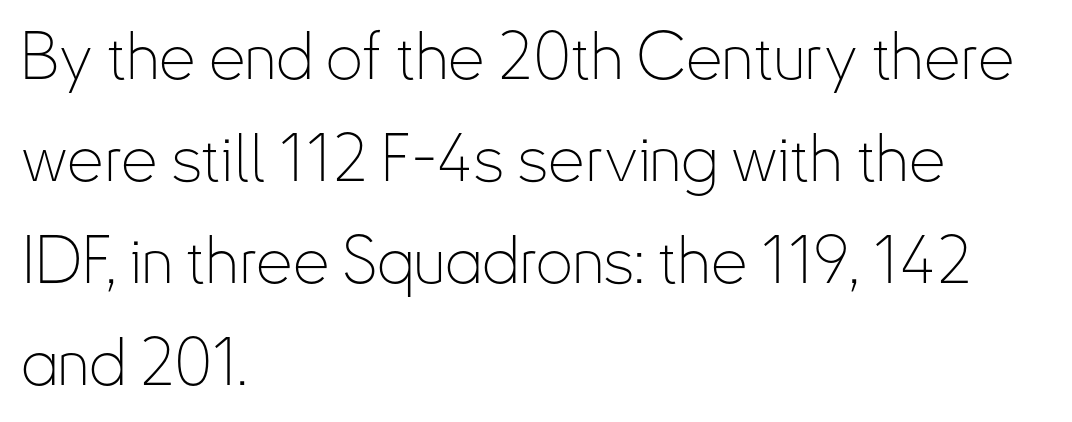
Q: Is the text bold? A: No.
Q: Is the text italic (slanted)? A: No, it is upright.
Q: Is the typeface a serif or a sans-serif typeface? A: Sans-serif.
Q: Is the text underlined? A: No.
Q: How is the paragraph aligned? A: Left-aligned.
Q: Is the spacing between letters normal or unusually wide? A: Normal.
Q: Is the spacing between lines tight, normal or loose? A: Normal.
Q: Width (condensed, normal, or wide)? A: Condensed.
Q: Stroke contrast? A: Low.
Q: x-height? A: Small.
Q: Monospaced? A: No.
